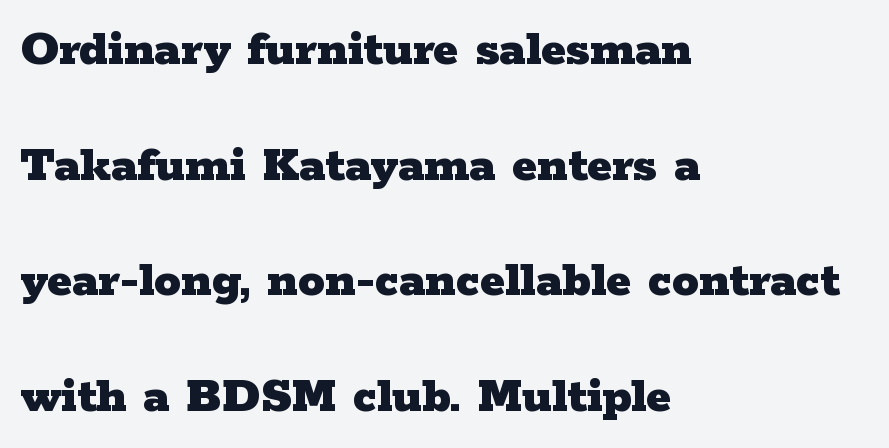
Quick note: interline space is abundant. Style check: upright. Typographic density is high because the face is bold. Nobody touched the tracking dial on this one. Compared with a centered layout, this one pins lines to the left instead.
